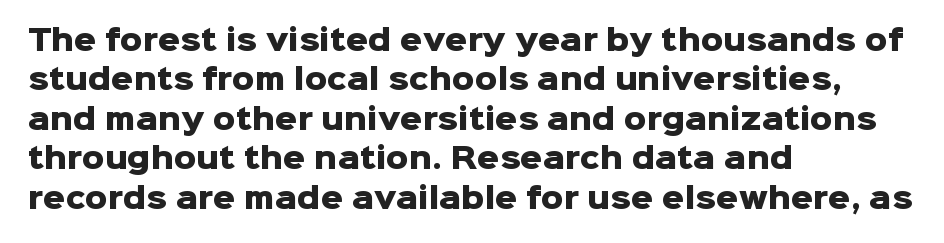
The image shows 28 px heavy sans-serif type, upright; set left-aligned, normal line spacing (1.41x), normal letter spacing, not underlined; low stroke contrast and a medium x-height.
